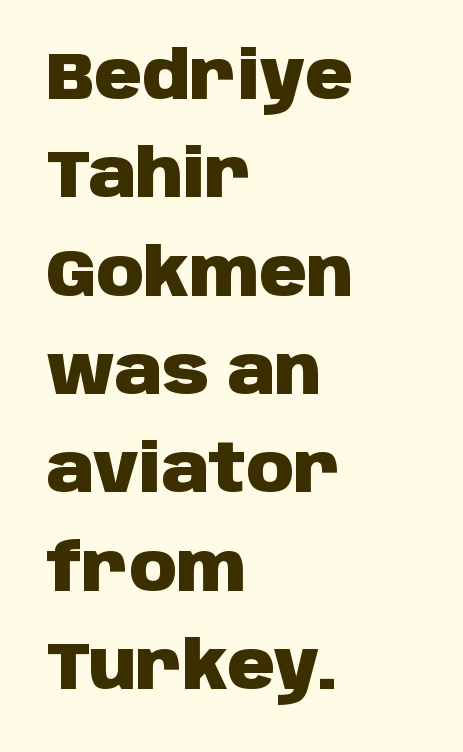
Are there feet on the stems? There aren't — it's a sans. Italic: no, the glyphs are upright roman. Each letter keeps its own natural width here, so spacing adapts to shape. The rag falls on the right side of this text block.
